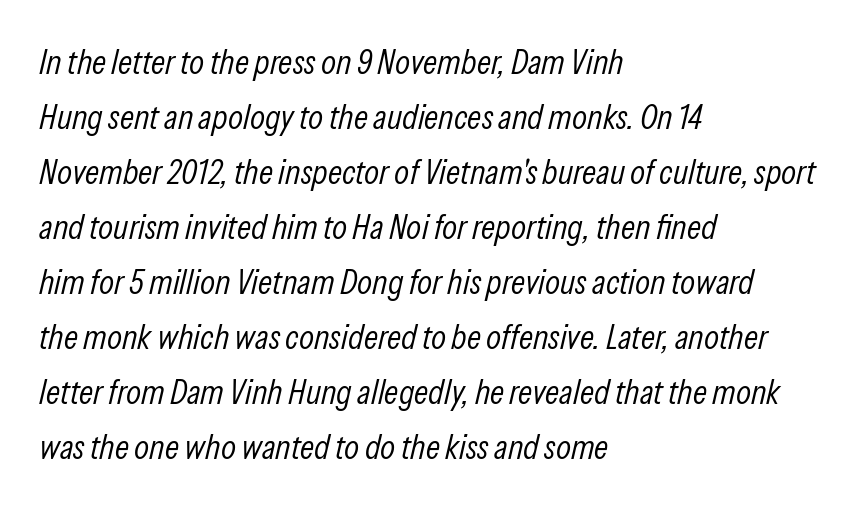
Q: Is the text bold? A: No.
Q: Is the text italic (slanted)? A: Yes, it leans right by about 13 degrees.
Q: Is the text underlined? A: No.
Q: How is the paragraph aligned? A: Left-aligned.
Q: Is the spacing between letters normal or unusually wide? A: Normal.
Q: Is the spacing between lines tight, normal or loose? A: Normal.
Q: Width (condensed, normal, or wide)? A: Condensed.
Q: Stroke contrast? A: Low.
Q: x-height? A: Medium.
Q: Monospaced? A: No.
